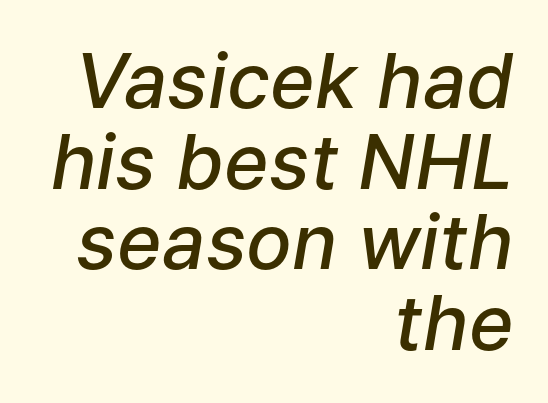
Q: Is the text bold? A: Semi-bold.
Q: Is the text italic (slanted)? A: Yes, it leans right by about 9 degrees.
Q: Is the text underlined? A: No.
Q: How is the paragraph aligned? A: Right-aligned.
Q: Is the spacing between letters normal or unusually wide? A: Normal.
Q: Is the spacing between lines tight, normal or loose? A: Tight.
Q: Width (condensed, normal, or wide)? A: Normal.
Q: Stroke contrast? A: Low.
Q: x-height? A: Medium.
Q: Monospaced? A: No.
